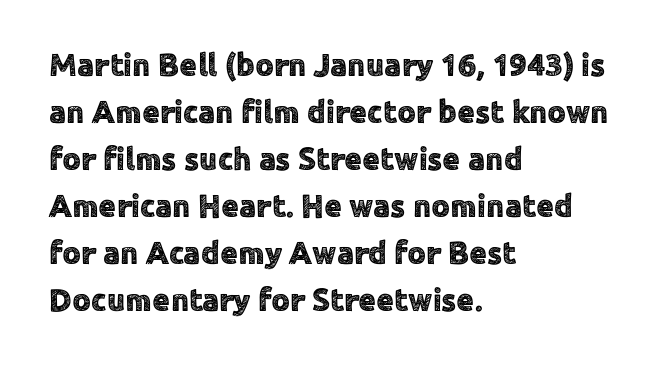
Q: Is the text italic (slanted)? A: No, it is upright.
Q: Is the typeface a serif or a sans-serif typeface? A: Sans-serif.
Q: Is the text underlined? A: No.
Q: How is the paragraph aligned? A: Left-aligned.
Q: Is the spacing between letters normal or unusually wide? A: Normal.
Q: Is the spacing between lines tight, normal or loose? A: Normal.
Q: Width (condensed, normal, or wide)? A: Normal.
Q: x-height? A: Medium.
Q: Monospaced? A: No.
